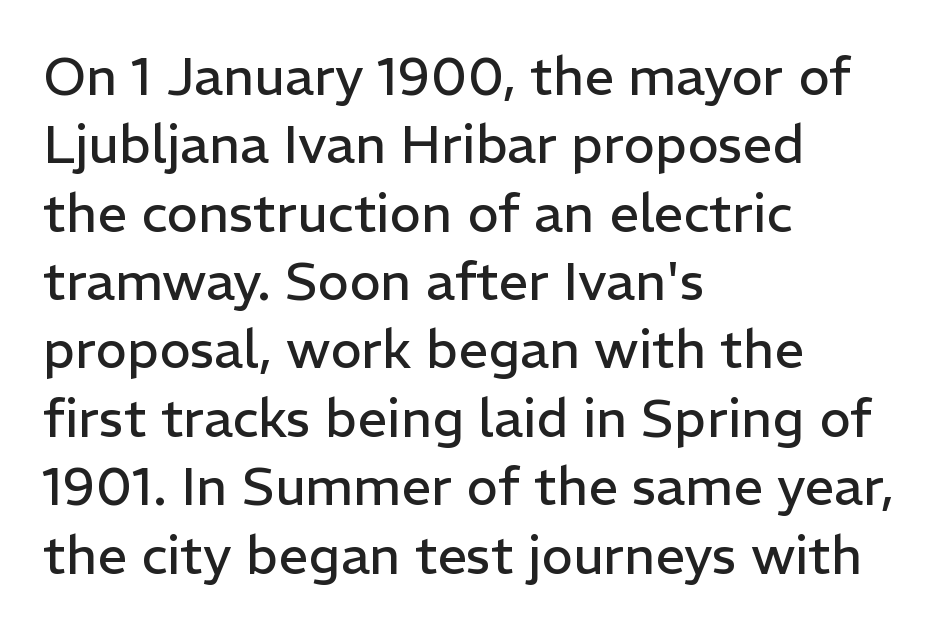
Unlike italic type, these characters show no tilt at all. Nope, no serifs anywhere on these letters. The space directly below the letters is spotless. Spacing verdict: proportional, widths tailored to each character.
